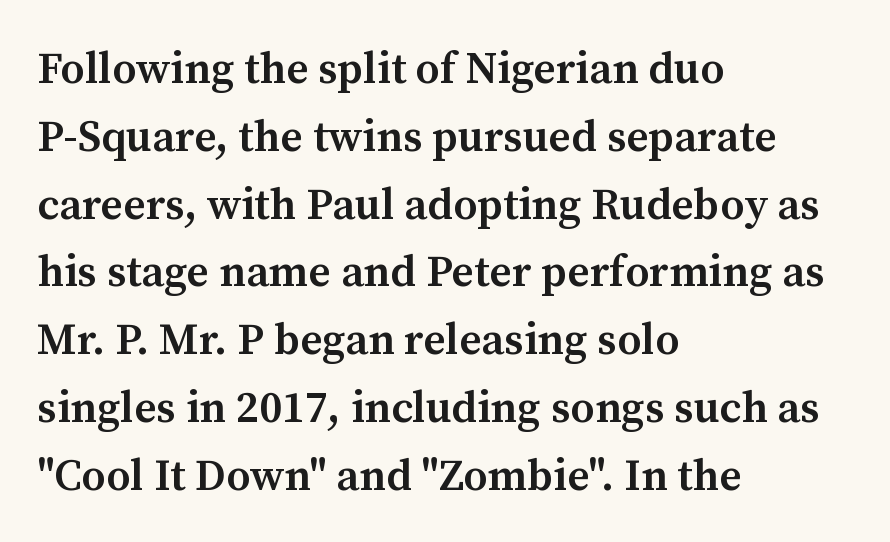
The glyphs have the mass of a demibold cut, below bold. The passage shown stacks its lines at a standard gap. You can tell from the footed stems that serif type was used. Left-aligned paragraph, ragged on the right. Letter spacing: default. Proportional: the letters do not fall into vertical columns.
